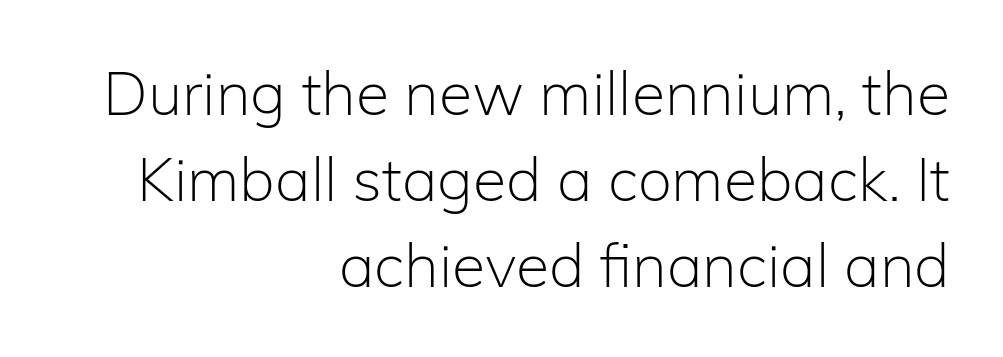
Q: Is the text bold? A: No.
Q: Is the text italic (slanted)? A: No, it is upright.
Q: Is the typeface a serif or a sans-serif typeface? A: Sans-serif.
Q: Is the text underlined? A: No.
Q: How is the paragraph aligned? A: Right-aligned.
Q: Is the spacing between letters normal or unusually wide? A: Normal.
Q: Is the spacing between lines tight, normal or loose? A: Normal.
Q: Width (condensed, normal, or wide)? A: Normal.
Q: Stroke contrast? A: Low.
Q: x-height? A: Medium.
Q: Monospaced? A: No.
